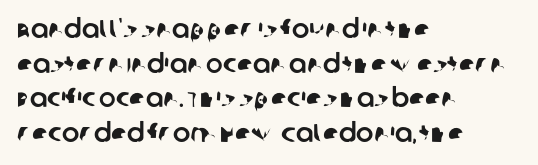
Q: Is the text underlined? A: No.
Q: How is the paragraph aligned? A: Left-aligned.
Q: Is the spacing between letters normal or unusually wide? A: Normal.
Q: Is the spacing between lines tight, normal or loose? A: Normal.
